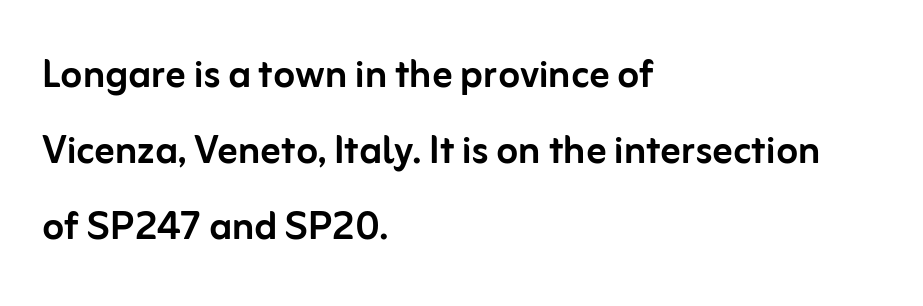
Q: Is the text italic (slanted)? A: No, it is upright.
Q: Is the typeface a serif or a sans-serif typeface? A: Sans-serif.
Q: Is the text underlined? A: No.
Q: How is the paragraph aligned? A: Left-aligned.
Q: Is the spacing between letters normal or unusually wide? A: Normal.
Q: Is the spacing between lines tight, normal or loose? A: Normal.
Q: Width (condensed, normal, or wide)? A: Normal.
Q: Stroke contrast? A: Low.
Q: x-height? A: Medium.
Q: Monospaced? A: No.
